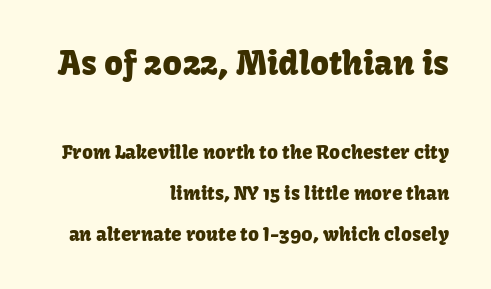
Casual observation: everything's shoved over to the right. Note the varied advance widths — an 'i' is clearly narrower than an 'm'. The passage shown is typeset with a sans-serif family. The leading is generous, giving the passage an open texture.
